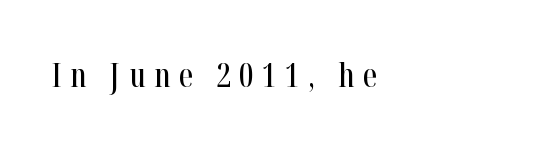
The image shows 32 px condensed serif type, upright; set left-aligned, unusually wide letter spacing (+0.27 em), not underlined; high stroke contrast and a medium x-height.
